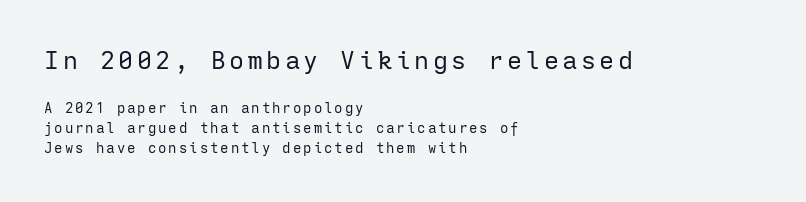
The image shows 25 px text type, upright; set left-aligned, normal line spacing (1.42x), not underlined; the first (top) block is 1.79x larger.
